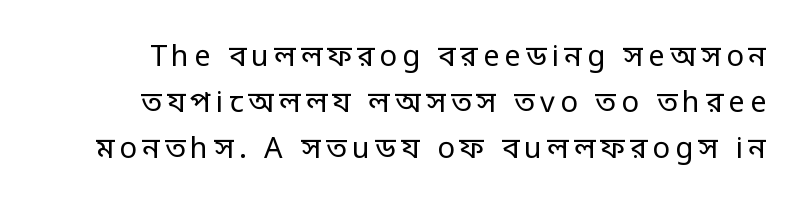
Q: Is the text bold? A: No.
Q: Is the text italic (slanted)? A: No, it is upright.
Q: Is the typeface a serif or a sans-serif typeface? A: Sans-serif.
Q: Is the text underlined? A: No.
Q: Is the spacing between lines tight, normal or loose? A: Normal.
Q: Width (condensed, normal, or wide)? A: Condensed.
Q: Stroke contrast? A: Low.
Q: Monospaced? A: No.
